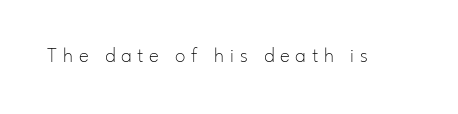
Stroke thickness stays within the range of a standard reading face or lighter. What stands out about the letter spacing? Its width — letters are far apart. A bare baseline throughout the passage. Every character sits straight up, as roman type does.
